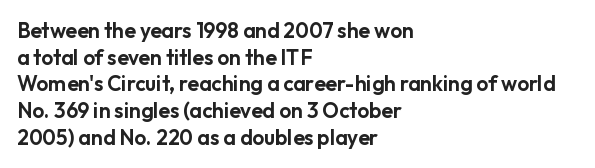
{"italic": "no", "underline": "no", "align": "left", "line_spacing": "normal", "line_spacing_ratio": 1.27, "letter_spacing": "normal", "letter_spacing_em": 0.0, "glyph_px": 21}
